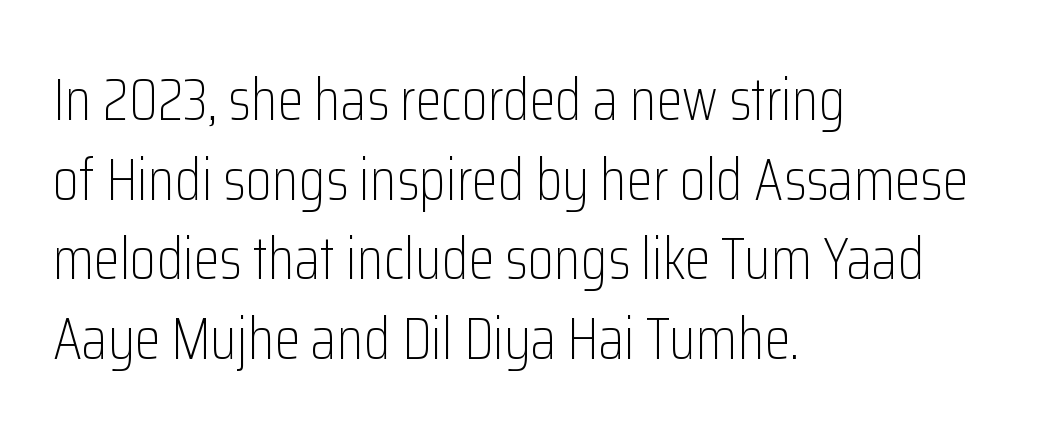
The image shows 59 px light, condensed sans-serif type, upright; set left-aligned, normal line spacing (1.35x), normal letter spacing, not underlined; low stroke contrast and a medium x-height.
